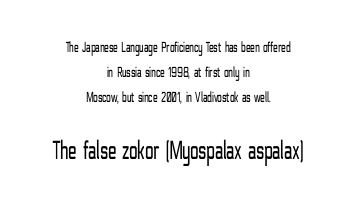
Q: Is the text bold? A: No.
Q: Is the text italic (slanted)? A: No, it is upright.
Q: Is the text underlined? A: No.
Q: How is the paragraph aligned? A: Centered.
Q: Is the spacing between letters normal or unusually wide? A: Normal.
Q: Is the spacing between lines tight, normal or loose? A: Normal.
Q: Which block of text is set in a larger size, the first (top) or the second (bottom)? A: The second (bottom) one.
